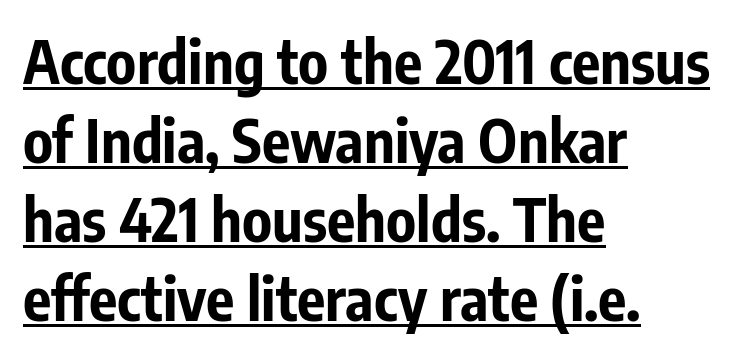
Q: Is the text bold? A: Yes.
Q: Is the text italic (slanted)? A: No, it is upright.
Q: Is the typeface a serif or a sans-serif typeface? A: Sans-serif.
Q: Is the text underlined? A: Yes.
Q: How is the paragraph aligned? A: Left-aligned.
Q: Is the spacing between letters normal or unusually wide? A: Normal.
Q: Is the spacing between lines tight, normal or loose? A: Normal.
Q: Width (condensed, normal, or wide)? A: Condensed.
Q: Stroke contrast? A: Low.
Q: x-height? A: Medium.
Q: Monospaced? A: No.
